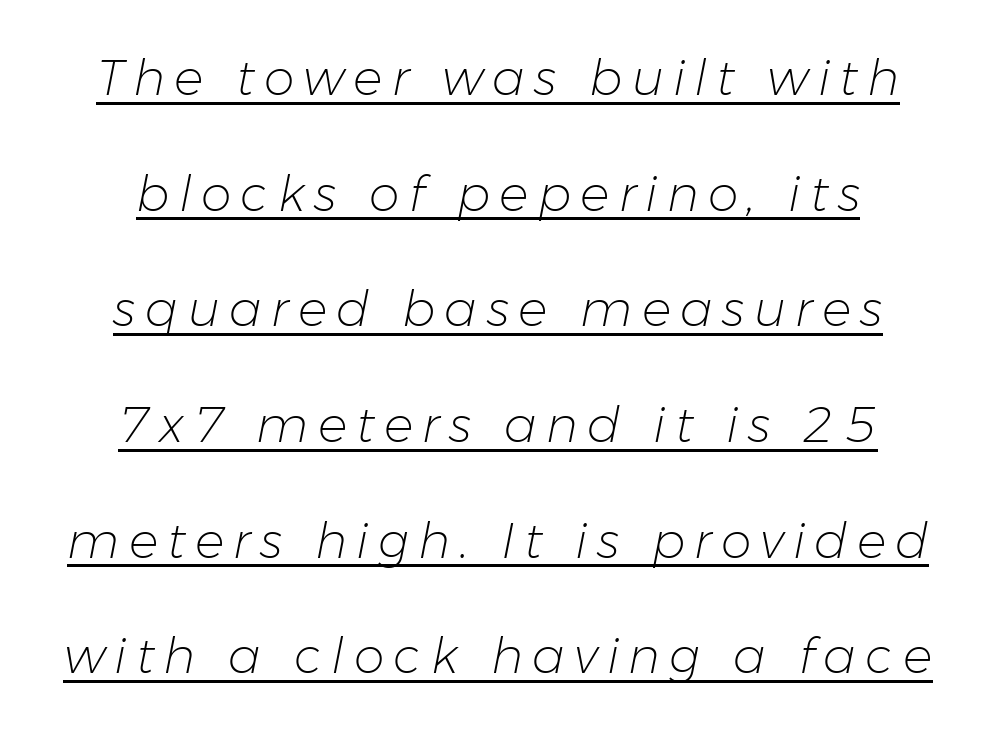
Q: Is the text bold? A: No.
Q: Is the text italic (slanted)? A: Yes, it leans right by about 11 degrees.
Q: Is the text underlined? A: Yes.
Q: How is the paragraph aligned? A: Centered.
Q: Is the spacing between lines tight, normal or loose? A: Loose.
Q: Width (condensed, normal, or wide)? A: Normal.
Q: Stroke contrast? A: Low.
Q: x-height? A: Medium.
Q: Monospaced? A: No.
